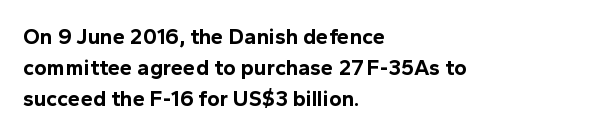
No italicization has been applied; the sample stays upright. The line-height multiplier appears to be the usual default. The face used here has the dense, thick strokes of a bold. Clear beneath every line of the passage. Each word holds together tightly as a unit, with standard inter-letter gaps. The typesetter chose a ragged-right arrangement here.
